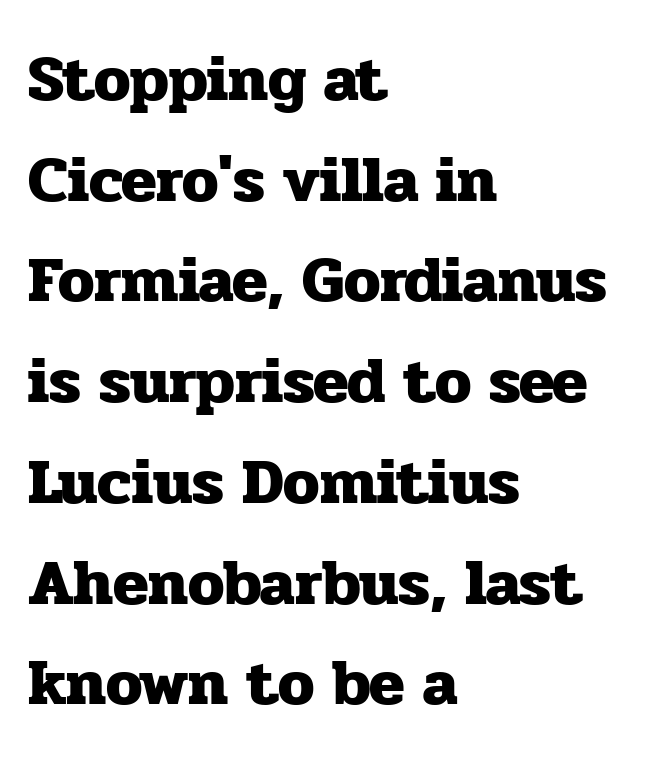
All the whitespace from short lines collects on the right. To sum up the face: it has serifs. Designer's note — italics off, roman on. The passage shown is emphatically bold.
